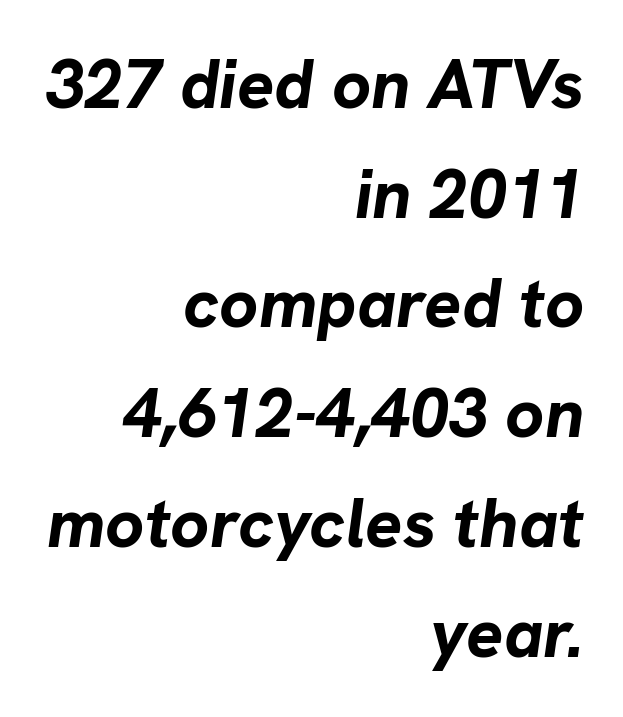
Q: Is the text bold? A: Yes.
Q: Is the text italic (slanted)? A: Yes, it leans right by about 8 degrees.
Q: Is the text underlined? A: No.
Q: How is the paragraph aligned? A: Right-aligned.
Q: Is the spacing between letters normal or unusually wide? A: Normal.
Q: Is the spacing between lines tight, normal or loose? A: Normal.
Q: Width (condensed, normal, or wide)? A: Normal.
Q: Stroke contrast? A: Low.
Q: x-height? A: Medium.
Q: Monospaced? A: No.
